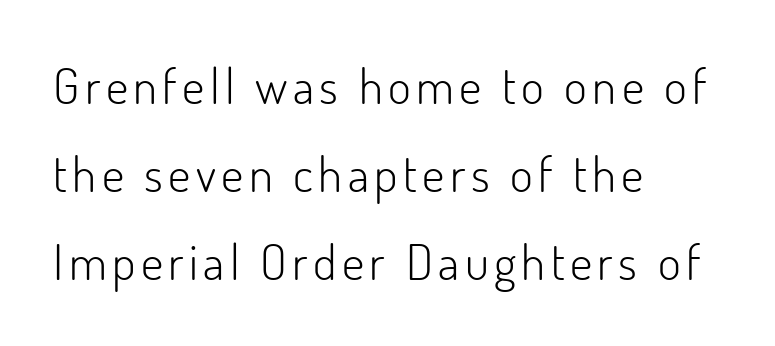
{"serif": "no", "italic": "no", "bold": "no", "weight": "light", "width": "normal", "stroke_contrast": "low", "x_height": "small", "monospaced": "no", "underline": "no", "align": "left", "line_spacing_ratio": 1.8, "glyph_px": 49}
